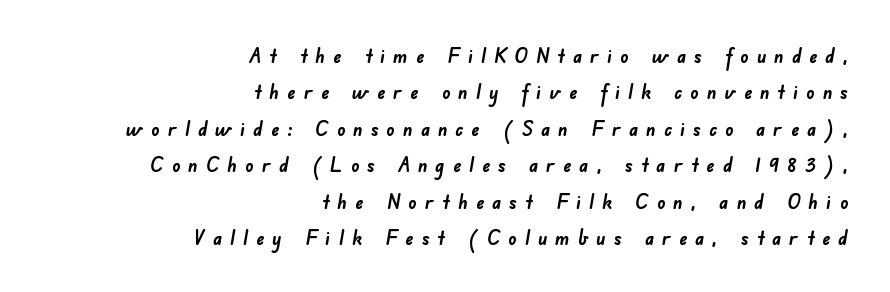
The image shows 20 px bold type; set right-aligned, line spacing 1.82x, unusually wide letter spacing (+0.4 em), not underlined.
